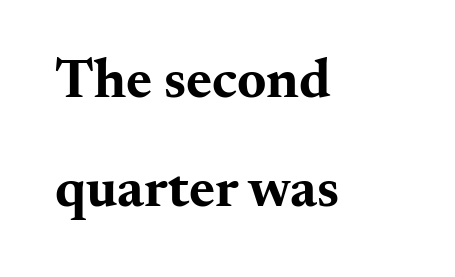
{"serif": "yes", "italic": "no", "bold": "yes", "weight": "bold", "width": "wide", "stroke_contrast": "medium", "x_height": "small", "monospaced": "no", "underline": "no", "align": "left", "line_spacing": "loose", "line_spacing_ratio": 1.95, "letter_spacing": "normal", "letter_spacing_em": 0.0, "glyph_px": 56}
